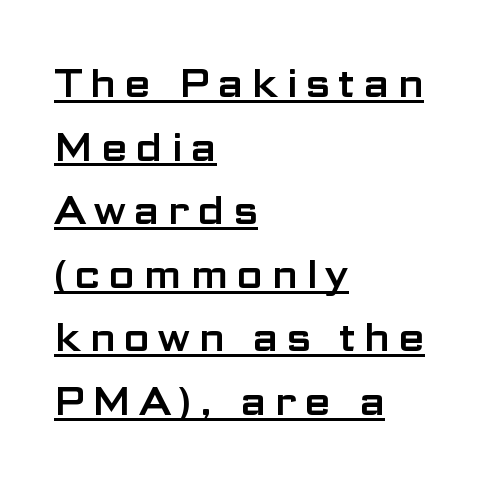
The rag falls on the right side of this text block. Each word looks stretched out because of the extra space between its letters. Tall strokes in this sample are plumb rather than angled. This rendering employs a face without finishing strokes, i.e., a sans-serif.
